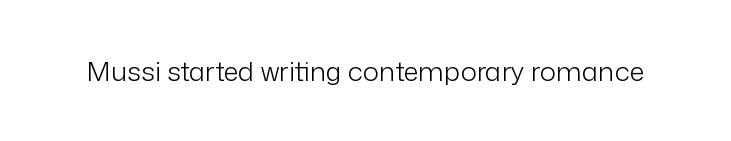
Has an underline been added? It has not. The type is set solid horizontally, with unmodified tracking. The characters are drawn with everyday or finer stroke widths. Every character sits straight up, as roman type does.
